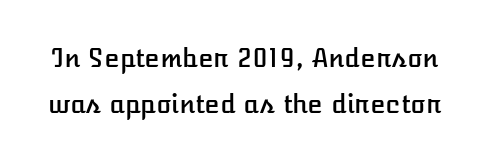
Q: Is the text italic (slanted)? A: No, it is upright.
Q: Is the text underlined? A: No.
Q: Is the spacing between letters normal or unusually wide? A: Normal.
